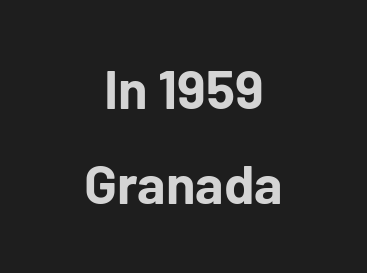
On the weight axis this lands at bold, roughly 700. Clear beneath every line of the passage. Every row of glyphs is offset so its center matches the block's center. Tracking here is standard; glyphs follow each other at the usual distance. Tall strokes in this sample are plumb rather than angled.
